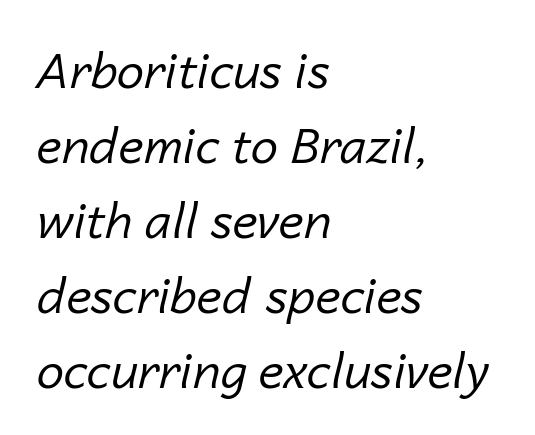
{"italic": "yes", "lean": "right", "slant_degrees": 14, "bold": "no", "weight": "regular", "width": "normal", "stroke_contrast": "low", "x_height": "medium", "monospaced": "no", "underline": "no", "align": "left", "line_spacing": "normal", "line_spacing_ratio": 1.53, "letter_spacing": "normal", "letter_spacing_em": 0.0, "glyph_px": 49}
